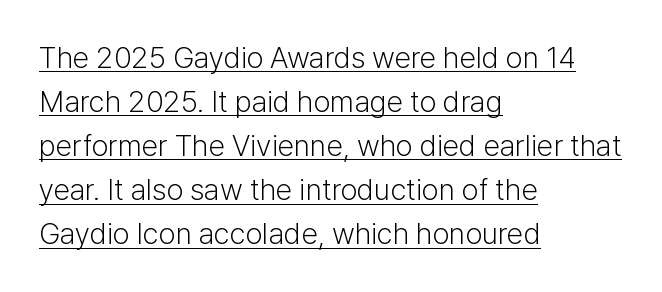
The image shows 30 px light sans-serif type, upright; set left-aligned, normal line spacing (1.47x), normal letter spacing, underlined; low stroke contrast and a medium x-height.
